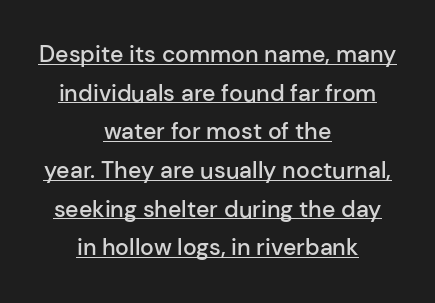
{"italic": "no", "bold": "semi", "underline": "yes", "align": "center", "line_spacing": "normal", "line_spacing_ratio": 1.68, "letter_spacing": "normal", "letter_spacing_em": 0.0, "glyph_px": 23}
